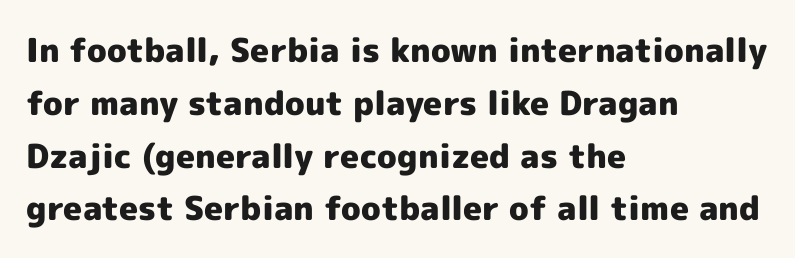
Varying glyph widths throughout — classic text-font behaviour. Default kerning and tracking; the words read as compact shapes. The area under the type is left untouched. Strong, thick strokes mark this as bold type. Vertically, the passage feels balanced, rows spaced as you'd expect.
